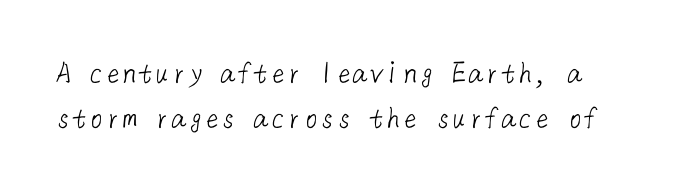
{"serif": "no", "bold": "no", "weight": "light", "width": "normal", "stroke_contrast": "low", "x_height": "medium", "underline": "no", "line_spacing": "normal", "line_spacing_ratio": 1.35, "letter_spacing": "normal", "letter_spacing_em": 0.0, "glyph_px": 33}
